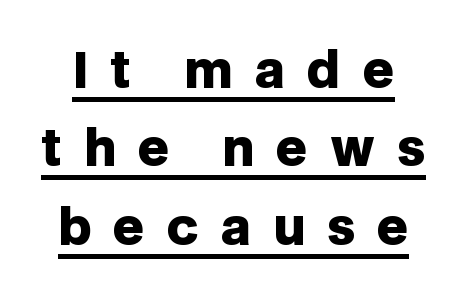
Q: Is the text bold? A: Yes.
Q: Is the text italic (slanted)? A: No, it is upright.
Q: Is the typeface a serif or a sans-serif typeface? A: Sans-serif.
Q: Is the text underlined? A: Yes.
Q: Is the spacing between letters normal or unusually wide? A: Unusually wide.
Q: Is the spacing between lines tight, normal or loose? A: Normal.
Q: Width (condensed, normal, or wide)? A: Normal.
Q: Stroke contrast? A: Low.
Q: x-height? A: Large.
Q: Monospaced? A: No.
